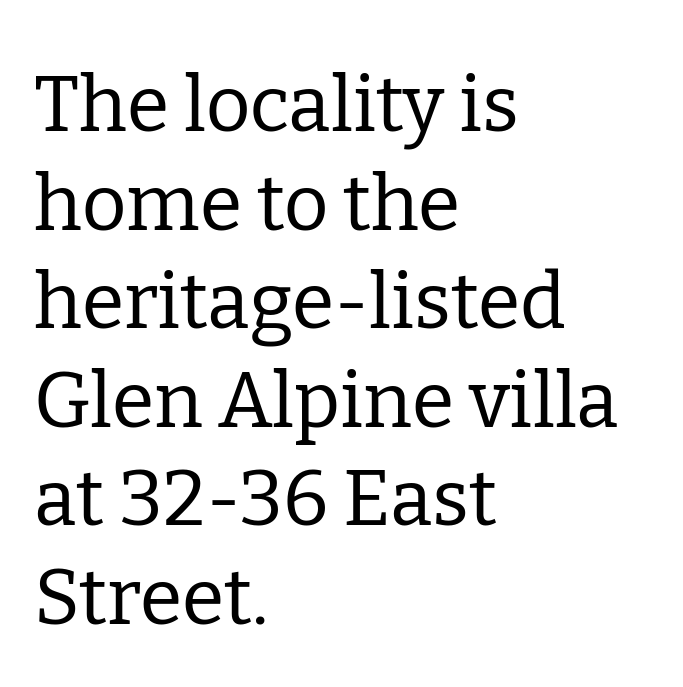
Horizontal bands of white between lines are of average thickness. Glance below the letters and you will spot only blank space. Font category for this specimen: serif. Tall strokes in this sample are plumb rather than angled.
